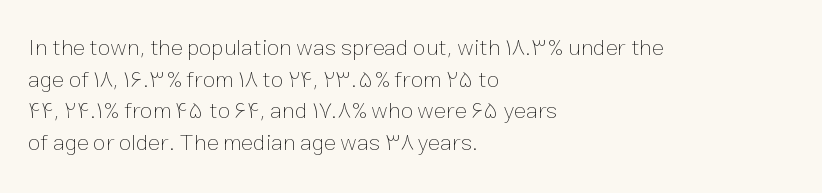
A roman cut, with each character standing at attention. Line spacing here is normal. The text block is weighted toward the left margin, trailing off unevenly rightward. Lines of text with bare space underneath. Nothing unusual about the tracking: characters are spaced as the font intends. A quiet, ordinary-to-light weight characterises the typeface.
